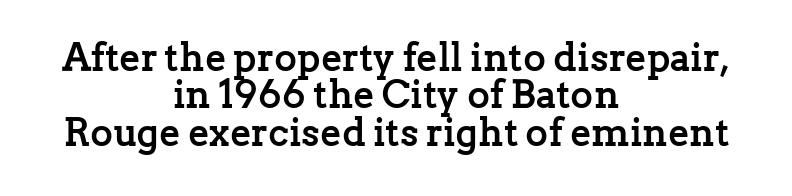
Q: Is the text bold? A: Yes.
Q: Is the text italic (slanted)? A: No, it is upright.
Q: Is the typeface a serif or a sans-serif typeface? A: Serif.
Q: Is the text underlined? A: No.
Q: How is the paragraph aligned? A: Centered.
Q: Is the spacing between letters normal or unusually wide? A: Normal.
Q: Is the spacing between lines tight, normal or loose? A: Tight.
Q: Width (condensed, normal, or wide)? A: Normal.
Q: Stroke contrast? A: Low.
Q: x-height? A: Medium.
Q: Monospaced? A: No.
